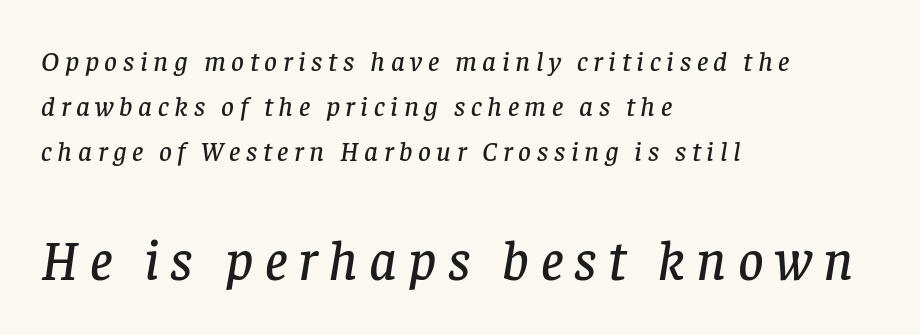
{"serif": "yes", "italic": "yes", "lean": "right", "slant_degrees": 8, "width": "normal", "stroke_contrast": "low", "x_height": "large", "monospaced": "no", "underline": "no", "align": "left", "line_spacing": "normal", "line_spacing_ratio": 1.61, "letter_spacing": "wide", "letter_spacing_em": 0.2, "larger_block": "second", "size_ratio": 2.0, "glyph_px": 56}
